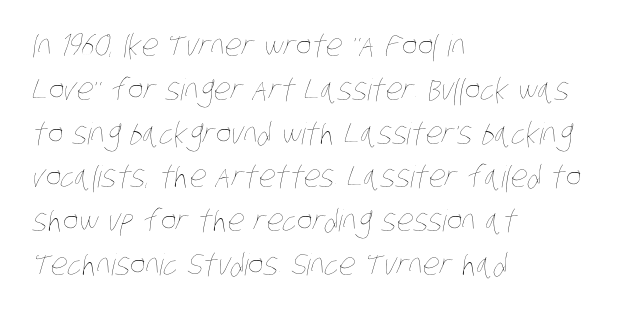
Q: Is the text bold? A: No.
Q: Is the text underlined? A: No.
Q: How is the paragraph aligned? A: Left-aligned.
Q: Is the spacing between letters normal or unusually wide? A: Normal.
Q: Is the spacing between lines tight, normal or loose? A: Normal.
Q: Width (condensed, normal, or wide)? A: Condensed.
Q: Stroke contrast? A: Low.
Q: x-height? A: Large.
Q: Monospaced? A: No.
